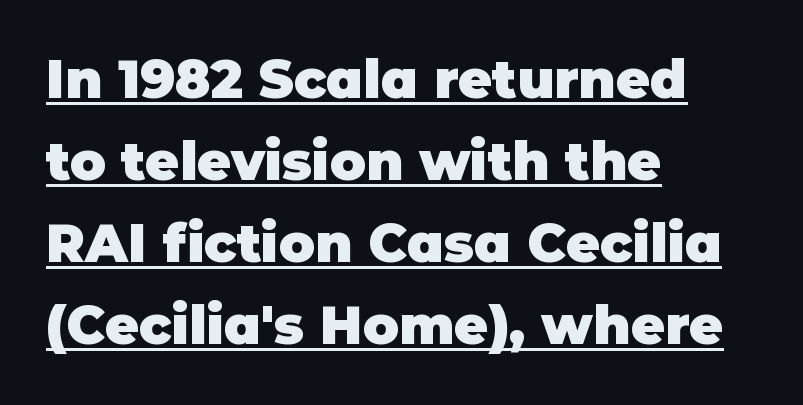
A typesetter would mark this as roman, not italic. Is the letter spacing exaggerated? No — it looks like the ordinary default. The text block is weighted toward the left margin, trailing off unevenly rightward. Observe the absence of serifs on each vertical stroke in this sample. Does a line run under the words? Yes, clearly.
